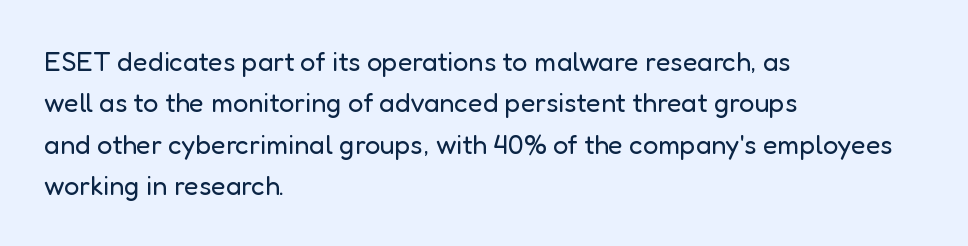
Q: Is the text bold? A: No.
Q: Is the text italic (slanted)? A: No, it is upright.
Q: Is the text underlined? A: No.
Q: How is the paragraph aligned? A: Left-aligned.
Q: Is the spacing between letters normal or unusually wide? A: Normal.
Q: Is the spacing between lines tight, normal or loose? A: Normal.
